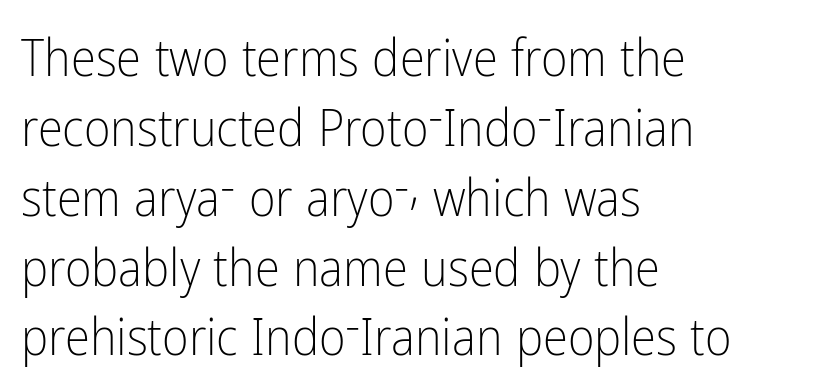
Only glyphs here, with clear space below each row. Students, note that the glyphs here touch the page at normal intervals. The line-height multiplier appears to be the usual default. The font's upright variant was chosen for this text. The rendering shows plain stroke endings on the letterforms — a sans-serif design. Weight: in the light-to-regular range.
